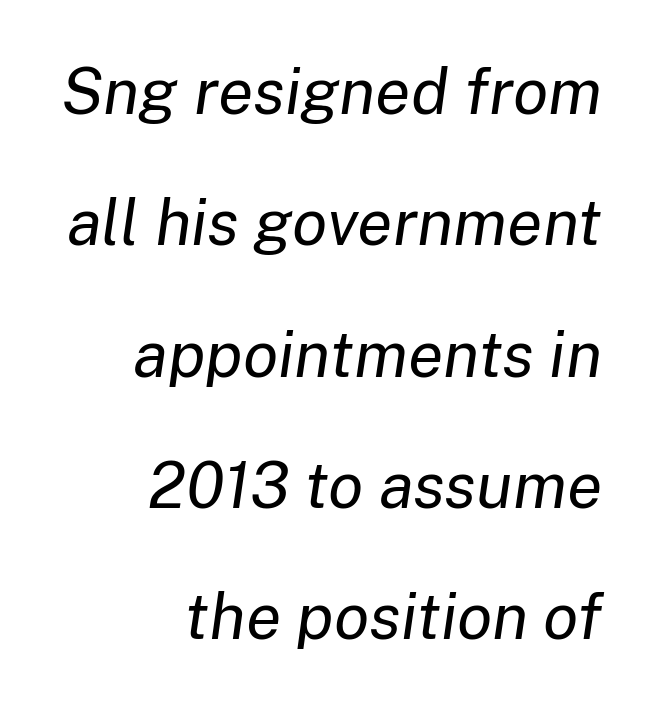
{"italic": "yes", "lean": "right", "slant_degrees": 8, "bold": "no", "weight": "regular", "width": "normal", "stroke_contrast": "low", "x_height": "medium", "monospaced": "no", "underline": "no", "align": "right", "line_spacing": "loose", "line_spacing_ratio": 2.02, "letter_spacing": "normal", "letter_spacing_em": 0.0, "glyph_px": 65}
